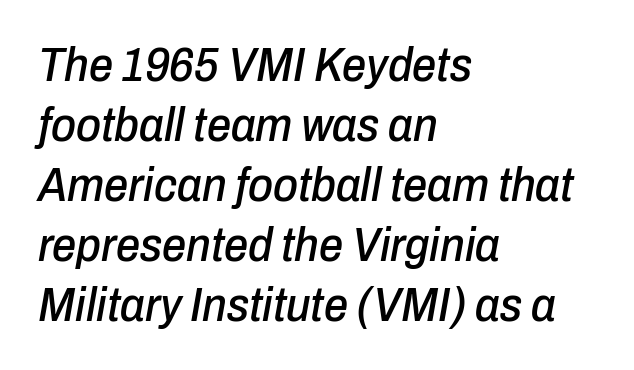
{"italic": "yes", "lean": "right", "slant_degrees": 10, "width": "condensed", "stroke_contrast": "low", "x_height": "medium", "monospaced": "no", "underline": "no", "align": "left", "line_spacing": "normal", "line_spacing_ratio": 1.25, "letter_spacing": "normal", "letter_spacing_em": 0.0, "glyph_px": 48}
